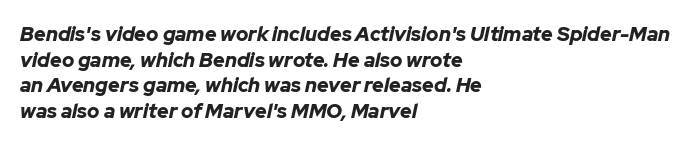
The image shows 20 px bold type, italic (leaning right); set left-aligned, normal line spacing (1.28x), normal letter spacing, not underlined.
